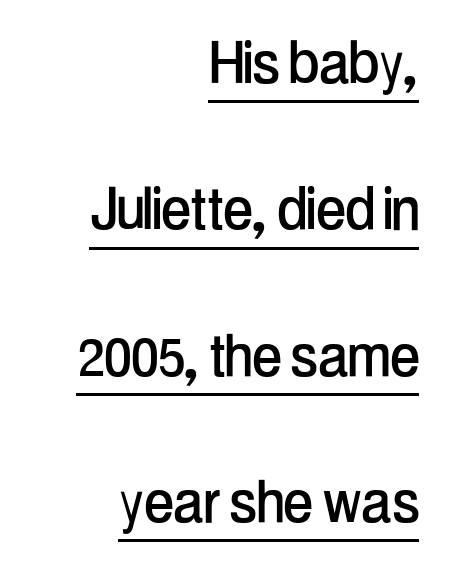
Check where the strokes stop: nothing finishes them off — pure sans. The leading is generous, giving the passage an open texture. Vertical strokes here are truly vertical. Has an underline been added? It has. Leftover space on each line is placed entirely before the opening word.
